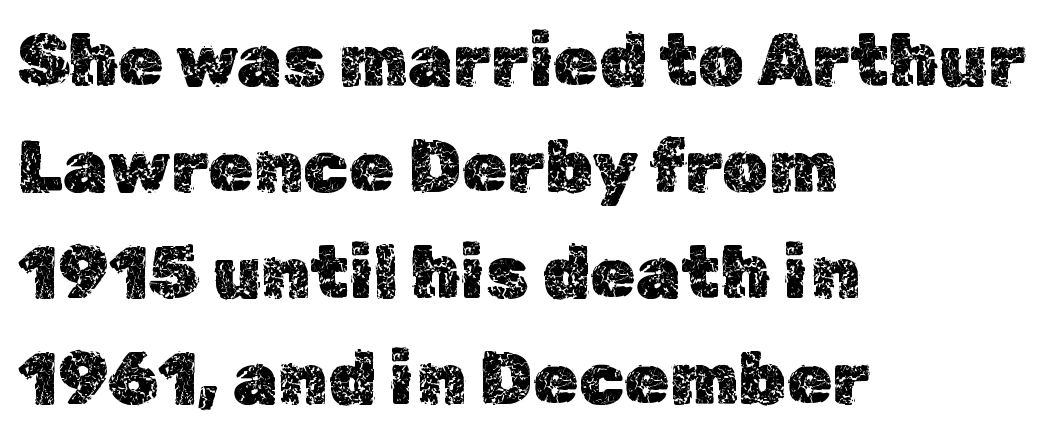
Q: Is the text italic (slanted)? A: No, it is upright.
Q: Is the text underlined? A: No.
Q: How is the paragraph aligned? A: Left-aligned.
Q: Is the spacing between letters normal or unusually wide? A: Normal.
Q: Is the spacing between lines tight, normal or loose? A: Normal.
Q: Width (condensed, normal, or wide)? A: Normal.
Q: x-height? A: Medium.
Q: Monospaced? A: No.
